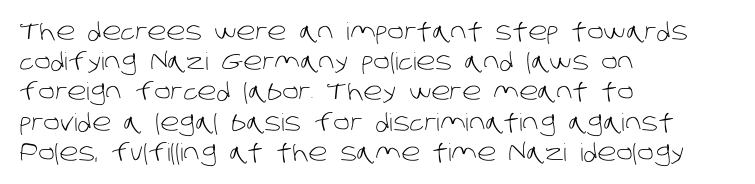
{"bold": "no", "underline": "no", "align": "left", "line_spacing": "normal", "line_spacing_ratio": 1.26, "letter_spacing": "normal", "letter_spacing_em": 0.0, "glyph_px": 24}
